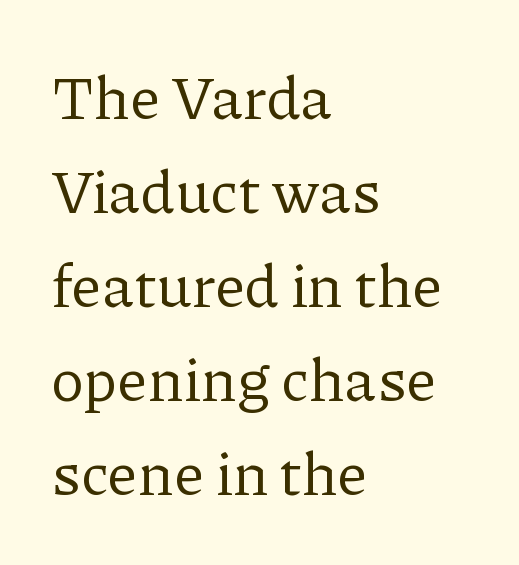
Q: Is the text bold? A: No.
Q: Is the text italic (slanted)? A: No, it is upright.
Q: Is the typeface a serif or a sans-serif typeface? A: Serif.
Q: Is the text underlined? A: No.
Q: How is the paragraph aligned? A: Left-aligned.
Q: Is the spacing between letters normal or unusually wide? A: Normal.
Q: Is the spacing between lines tight, normal or loose? A: Normal.
Q: Width (condensed, normal, or wide)? A: Normal.
Q: Stroke contrast? A: Low.
Q: x-height? A: Medium.
Q: Monospaced? A: No.
